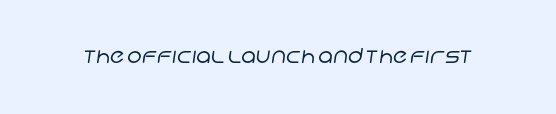
The image shows 21 px text type; set normal letter spacing, not underlined.
